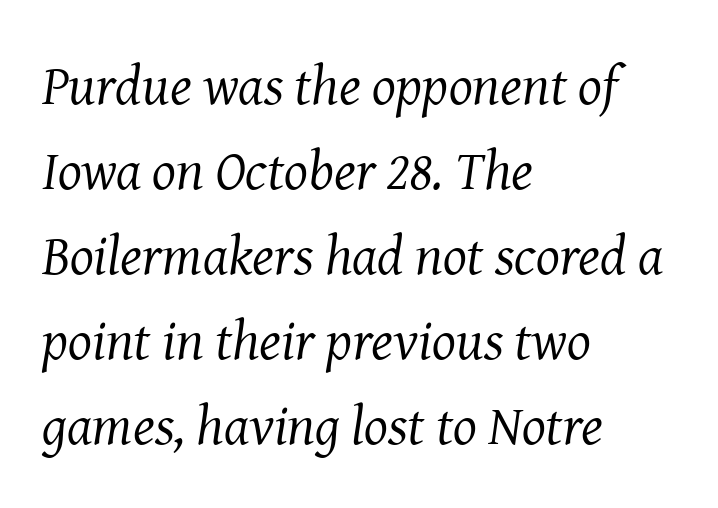
Q: Is the text bold? A: No.
Q: Is the text italic (slanted)? A: Yes, it leans right by about 8 degrees.
Q: Is the typeface a serif or a sans-serif typeface? A: Serif.
Q: Is the text underlined? A: No.
Q: How is the paragraph aligned? A: Left-aligned.
Q: Is the spacing between letters normal or unusually wide? A: Normal.
Q: Is the spacing between lines tight, normal or loose? A: Normal.
Q: Width (condensed, normal, or wide)? A: Normal.
Q: Stroke contrast? A: Medium.
Q: x-height? A: Medium.
Q: Monospaced? A: No.
